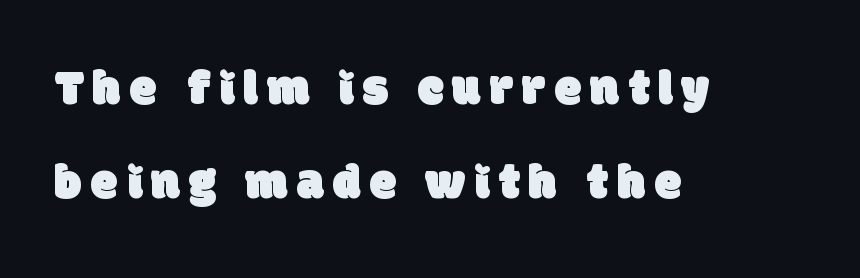
The image shows 50 px sans-serif type; set left-aligned, line spacing 1.88x, not underlined; low stroke contrast and a large x-height.
